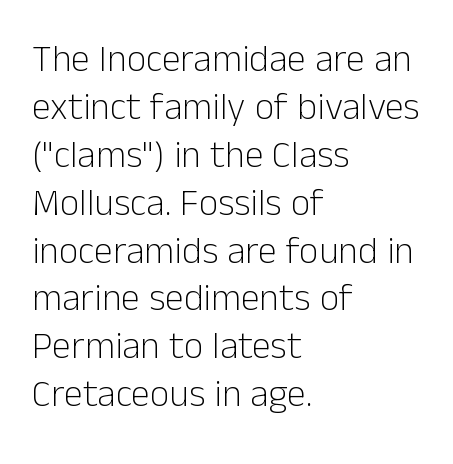
Ordinary non-slanted type is in use. In CSS terms this would be text-align: left. The passage shown is typeset with a sans-serif family. Type without underlining. The letters advance in unequal steps, a hallmark of proportional type.
